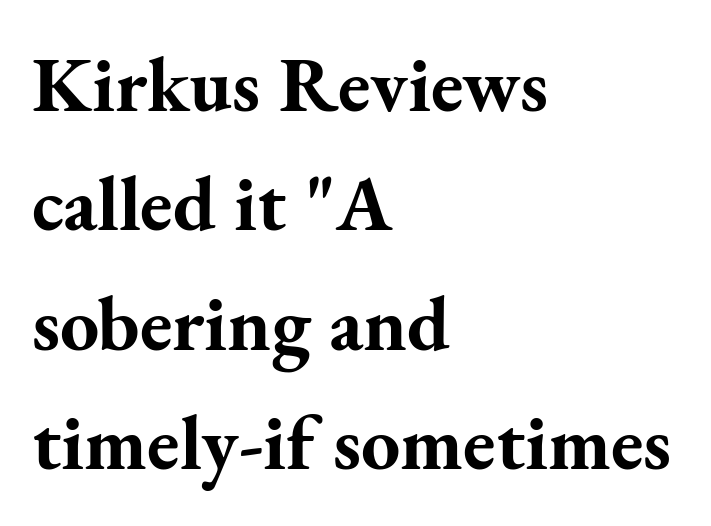
These lines are composed in type with serifs. Chunky letters — that's bold for sure. How would I describe the line gaps? Plain and ordinary. The passage shown is typed in a proportional face where columns would drift. The typesetter chose a ragged-right arrangement here. The font's upright variant was chosen for this text.
